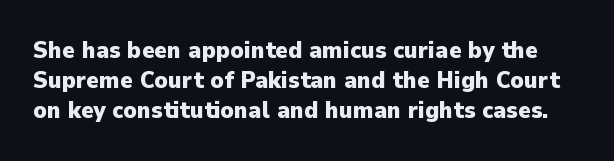
Q: Is the text bold? A: Yes.
Q: Is the text italic (slanted)? A: No, it is upright.
Q: Is the text underlined? A: No.
Q: Is the spacing between letters normal or unusually wide? A: Normal.
Q: Is the spacing between lines tight, normal or loose? A: Normal.
